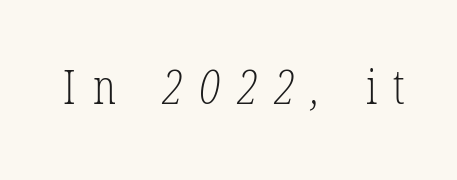
Q: Is the text bold? A: No.
Q: Is the typeface a serif or a sans-serif typeface? A: Serif.
Q: Is the text underlined? A: No.
Q: Is the spacing between letters normal or unusually wide? A: Unusually wide.
Q: Width (condensed, normal, or wide)? A: Condensed.
Q: Stroke contrast? A: Low.
Q: x-height? A: Medium.
Q: Monospaced? A: No.
